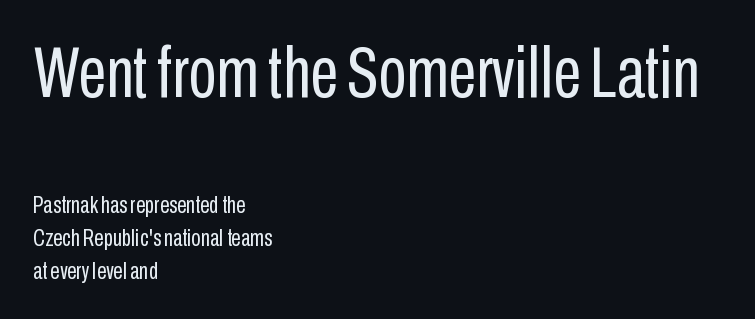
The image shows 72 px regular-weight, condensed sans-serif type, upright; set left-aligned, normal line spacing (1.39x), normal letter spacing, not underlined; the first (top) block is 3.0x larger; low stroke contrast and a medium x-height.
